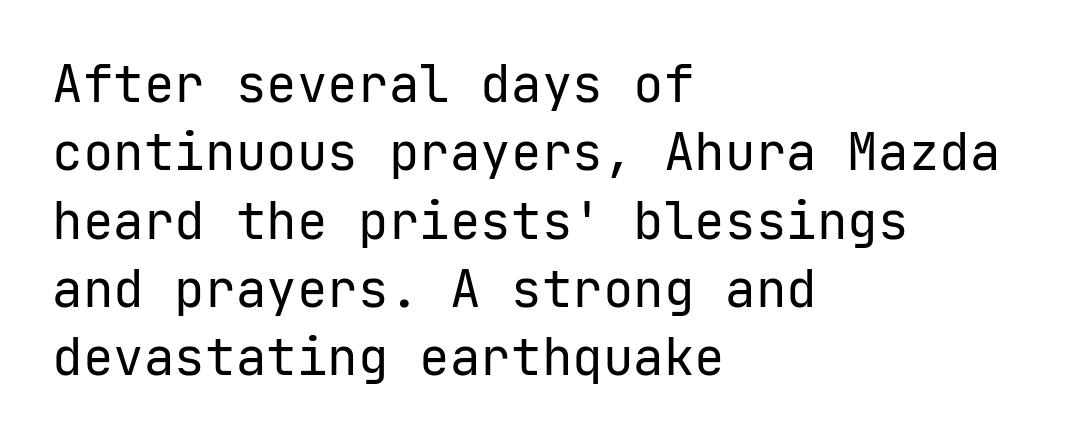
You can tell it's not italic because the verticals are truly vertical. Is the type heavy? It reads as light-to-regular instead. The block of text has a typical density, with ordinary space between rows. Monospaced: the letters line up in strict vertical columns. This sample uses a sans-serif face.
